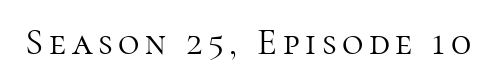
Q: Is the text bold? A: No.
Q: Is the text italic (slanted)? A: No, it is upright.
Q: Is the typeface a serif or a sans-serif typeface? A: Serif.
Q: Is the text underlined? A: No.
Q: Width (condensed, normal, or wide)? A: Normal.
Q: Stroke contrast? A: High.
Q: x-height? A: Medium.
Q: Monospaced? A: No.
